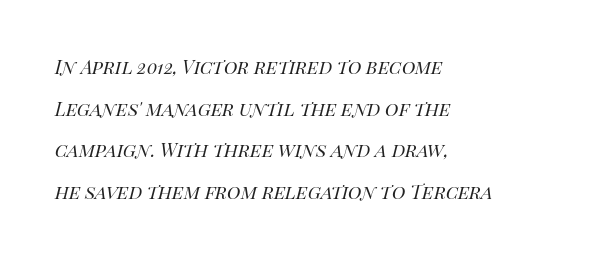
Does the copy run flush right? No — it runs flush left. This sample uses an oblique cut, with every glyph tilted off the vertical. Letters have the restrained weight of plain body copy at most. Between one letter and the next there's only the usual sliver of space.
